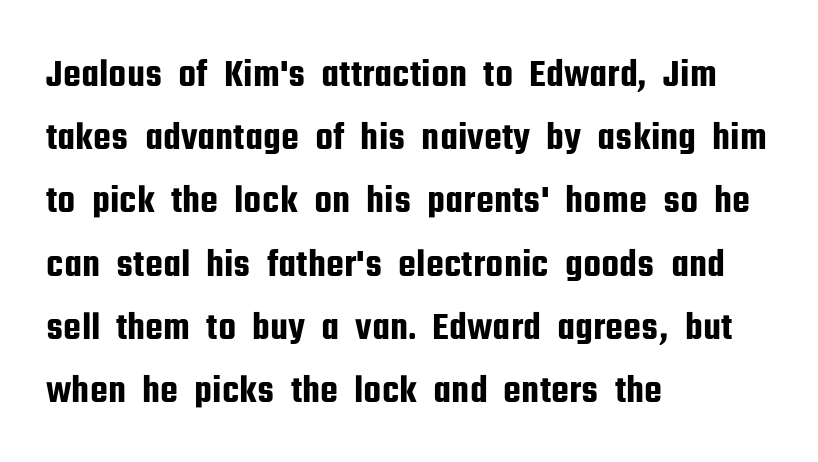
Q: Is the text italic (slanted)? A: No, it is upright.
Q: Is the typeface a serif or a sans-serif typeface? A: Sans-serif.
Q: Is the text underlined? A: No.
Q: How is the paragraph aligned? A: Left-aligned.
Q: Is the spacing between letters normal or unusually wide? A: Normal.
Q: Is the spacing between lines tight, normal or loose? A: Normal.
Q: Width (condensed, normal, or wide)? A: Condensed.
Q: Stroke contrast? A: Low.
Q: x-height? A: Medium.
Q: Monospaced? A: No.
